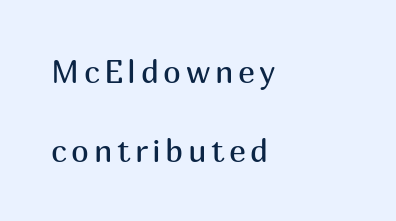
A typesetter would call this proportional, since set widths differ per character. A great deal of white space separates one row of letters from the next. Leftover space on each line is placed entirely after the last word. Only glyphs here, with clear space below each row. The face used here is a sans, in the tradition of grotesques and geometrics. The font's upright variant was chosen for this text.
